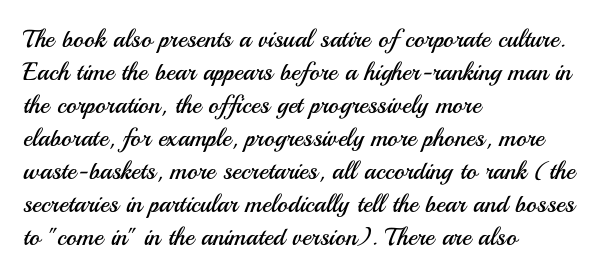
Q: Is the text bold? A: No.
Q: Is the text italic (slanted)? A: Yes.
Q: Is the text underlined? A: No.
Q: How is the paragraph aligned? A: Left-aligned.
Q: Is the spacing between letters normal or unusually wide? A: Normal.
Q: Is the spacing between lines tight, normal or loose? A: Normal.
